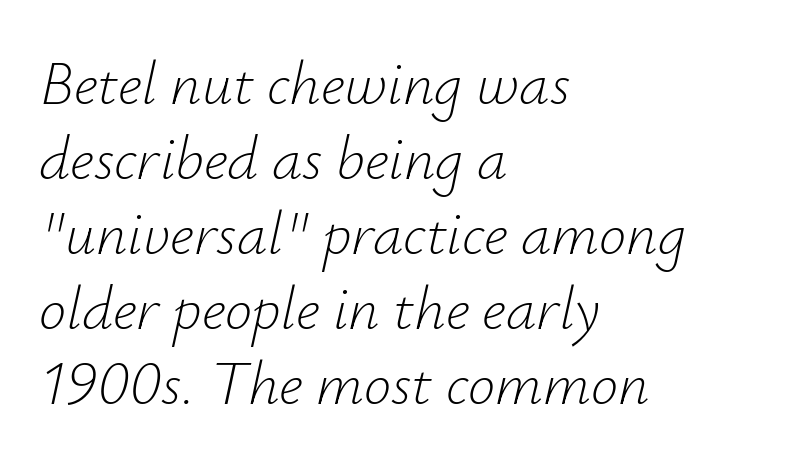
{"italic": "yes", "lean": "right", "slant_degrees": 12, "bold": "no", "weight": "light", "width": "normal", "stroke_contrast": "low", "x_height": "small", "monospaced": "no", "underline": "no", "align": "left", "line_spacing_ratio": 1.23, "letter_spacing": "normal", "letter_spacing_em": 0.0, "glyph_px": 61}
